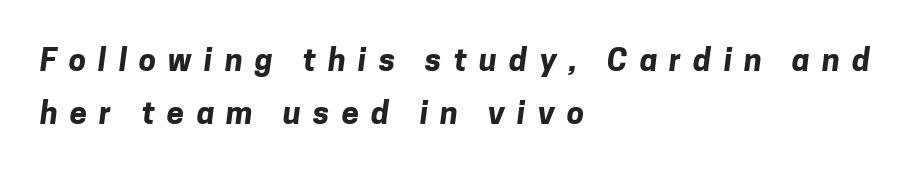
{"serif": "no", "bold": "yes", "weight": "bold", "width": "normal", "stroke_contrast": "low", "x_height": "medium", "monospaced": "no", "underline": "no", "align": "left", "line_spacing": "normal", "line_spacing_ratio": 1.7, "letter_spacing": "wide", "letter_spacing_em": 0.39, "glyph_px": 31}
